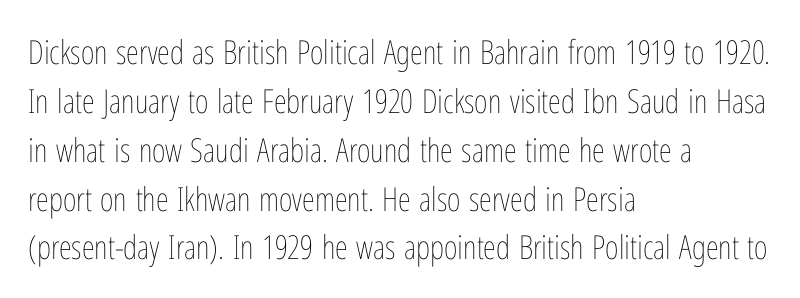
The image shows 33 px thin, condensed type, upright; set left-aligned, normal line spacing (1.48x), normal letter spacing, not underlined; low stroke contrast and a medium x-height.
